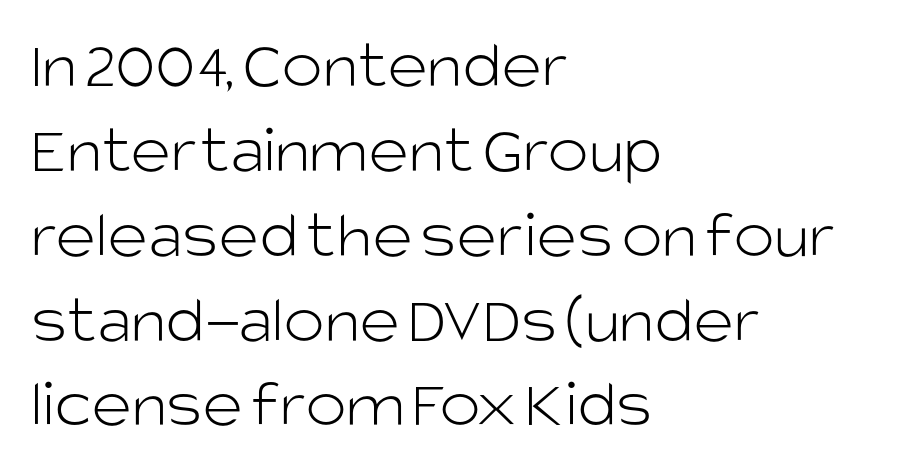
Stems and bowls with no extra thickness — not bold. Default kerning and tracking; the words read as compact shapes. Compared with a centered layout, this one pins lines to the left instead. Letterform terminals end flat and unadorned throughout the passage.
